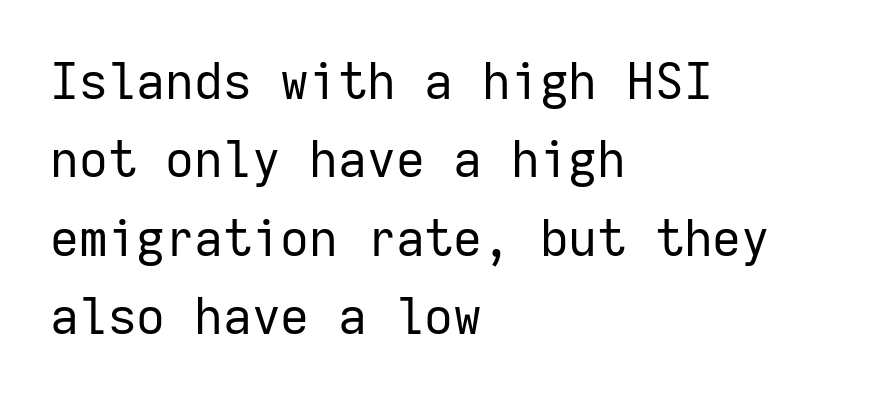
Heaviness? Minimal to ordinary, like unemphasized prose. The rendering anchors every line to the left-hand side. Posture: upright roman. Plain, unruled lines of type.
